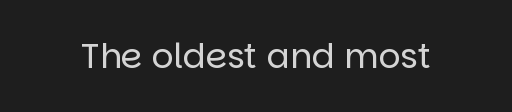
The image shows 34 px regular-weight sans-serif type, upright; set normal letter spacing, not underlined; low stroke contrast and a large x-height.
